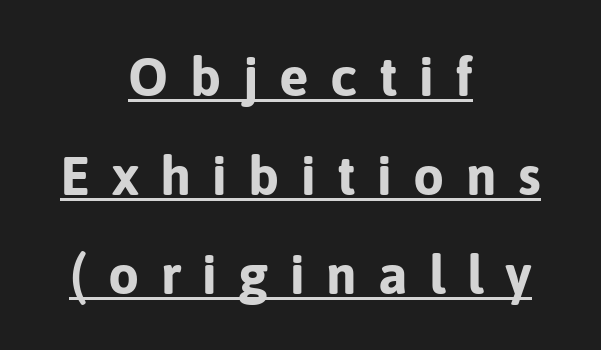
Q: Is the text bold? A: Yes.
Q: Is the text italic (slanted)? A: No, it is upright.
Q: Is the typeface a serif or a sans-serif typeface? A: Sans-serif.
Q: Is the text underlined? A: Yes.
Q: How is the paragraph aligned? A: Centered.
Q: Is the spacing between letters normal or unusually wide? A: Unusually wide.
Q: Width (condensed, normal, or wide)? A: Normal.
Q: Stroke contrast? A: Low.
Q: x-height? A: Medium.
Q: Monospaced? A: No.
